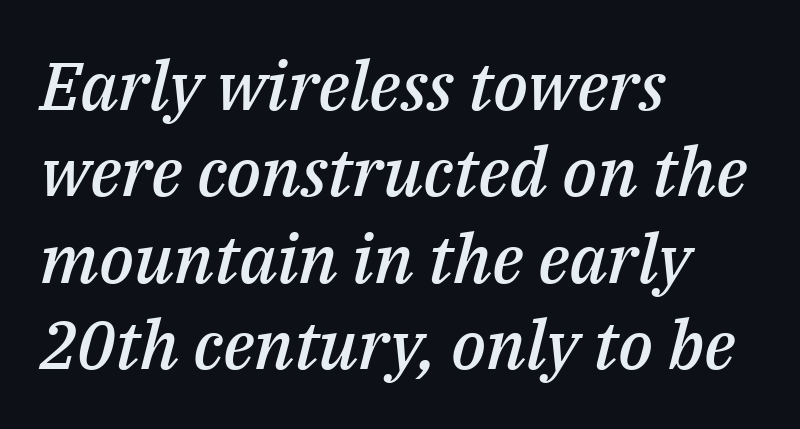
Q: Is the text bold? A: Semi-bold.
Q: Is the text italic (slanted)? A: Yes, it leans right by about 14 degrees.
Q: Is the text underlined? A: No.
Q: How is the paragraph aligned? A: Left-aligned.
Q: Is the spacing between letters normal or unusually wide? A: Normal.
Q: Is the spacing between lines tight, normal or loose? A: Normal.
Q: Width (condensed, normal, or wide)? A: Normal.
Q: Stroke contrast? A: Medium.
Q: x-height? A: Medium.
Q: Monospaced? A: No.
